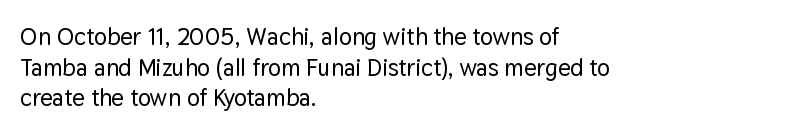
These lines stack with their left ends in a neat column. This sample uses plain, unmodified letter spacing. Rows of type keep a routine distance in the vertical direction. The glyphs are unaccompanied by any horizontal stroke below them. Vertical strokes here are truly vertical.
